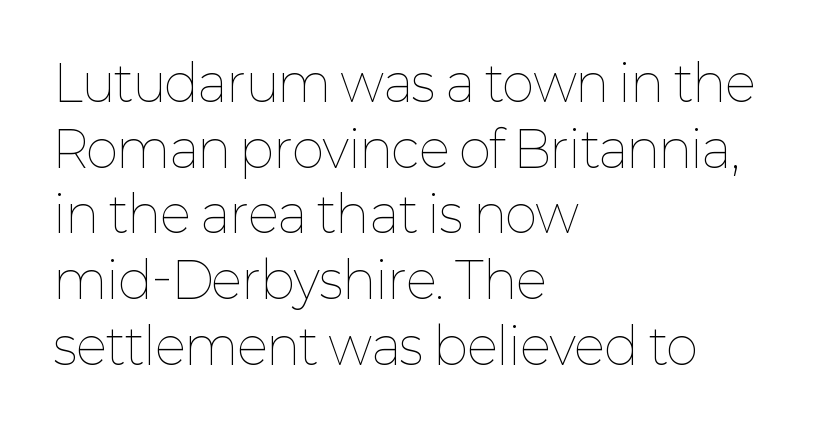
Q: Is the text bold? A: No.
Q: Is the text italic (slanted)? A: No, it is upright.
Q: Is the text underlined? A: No.
Q: How is the paragraph aligned? A: Left-aligned.
Q: Is the spacing between letters normal or unusually wide? A: Normal.
Q: Is the spacing between lines tight, normal or loose? A: Normal.
Q: Width (condensed, normal, or wide)? A: Normal.
Q: Stroke contrast? A: Low.
Q: x-height? A: Medium.
Q: Monospaced? A: No.
